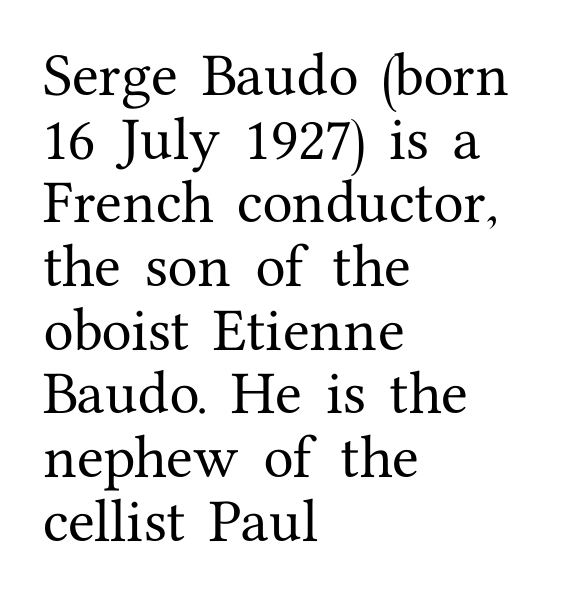
{"serif": "yes", "italic": "no", "width": "normal", "stroke_contrast": "medium", "x_height": "medium", "monospaced": "no", "underline": "no", "align": "left", "line_spacing": "normal", "line_spacing_ratio": 1.3, "letter_spacing": "normal", "letter_spacing_em": 0.0, "glyph_px": 49}
